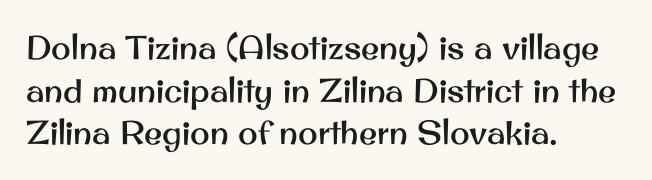
Q: Is the text italic (slanted)? A: No, it is upright.
Q: Is the typeface a serif or a sans-serif typeface? A: Sans-serif.
Q: Is the text underlined? A: No.
Q: How is the paragraph aligned? A: Left-aligned.
Q: Is the spacing between letters normal or unusually wide? A: Normal.
Q: Is the spacing between lines tight, normal or loose? A: Normal.
Q: Width (condensed, normal, or wide)? A: Normal.
Q: Stroke contrast? A: Medium.
Q: x-height? A: Small.
Q: Monospaced? A: No.
